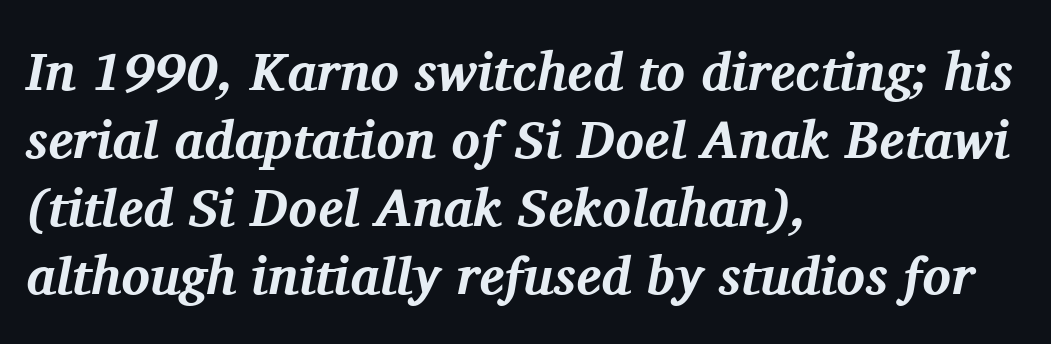
Designer's note — italics engaged. Left-aligned paragraph, ragged on the right. The rendering uses natural spacing where letterforms have individual widths. How would I describe the line gaps? Plain and ordinary.
